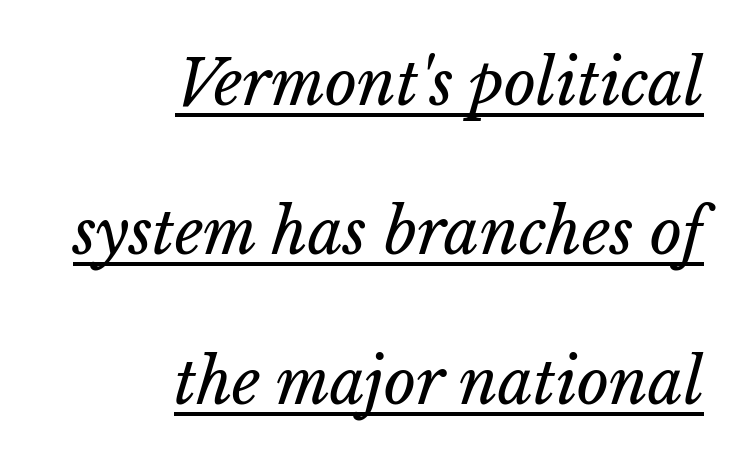
Descenders here cross a horizontal rule under the line. The letterforms sit shoulder to shoulder at normal distance. Is this a fixed-width face? No — the glyphs have proportional, varying widths. If you drew a ruler down the right edge, every line would touch it. The weight tops out at a normal text grade.
